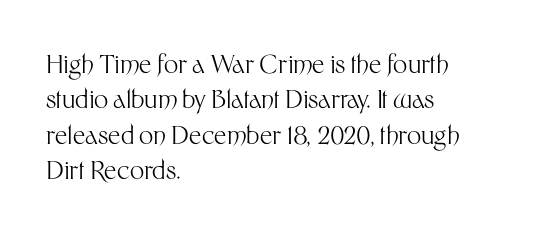
{"italic": "no", "bold": "no", "underline": "no", "align": "left", "line_spacing": "normal", "line_spacing_ratio": 1.42, "letter_spacing": "normal", "letter_spacing_em": 0.0, "glyph_px": 25}
